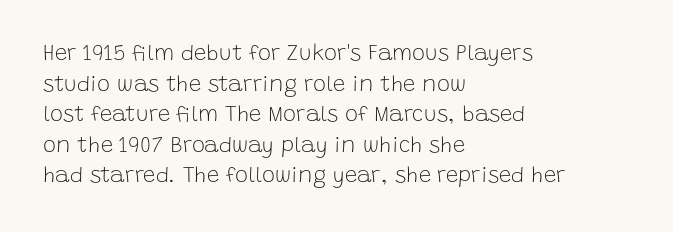
Here the glyphs are tracked normally, forming tight word shapes. This sample keeps an unexceptional amount of space between lines. Every character sits straight up, as roman type does. Each stroke keeps to a modest, everyday thickness or less. This rendering uses left alignment, leaving the right contour irregular. Descenders are the only things crossing below the line.
